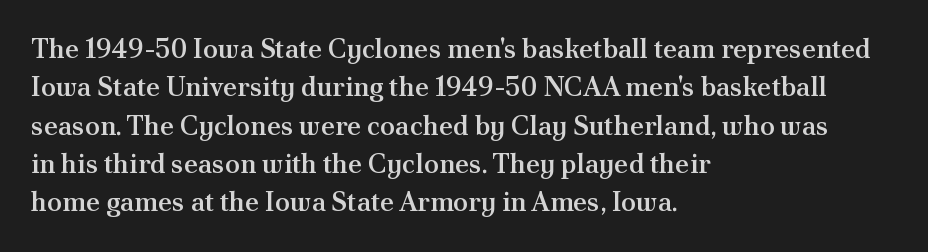
Q: Is the text bold? A: Semi-bold.
Q: Is the text italic (slanted)? A: No, it is upright.
Q: Is the text underlined? A: No.
Q: How is the paragraph aligned? A: Left-aligned.
Q: Is the spacing between letters normal or unusually wide? A: Normal.
Q: Is the spacing between lines tight, normal or loose? A: Normal.
